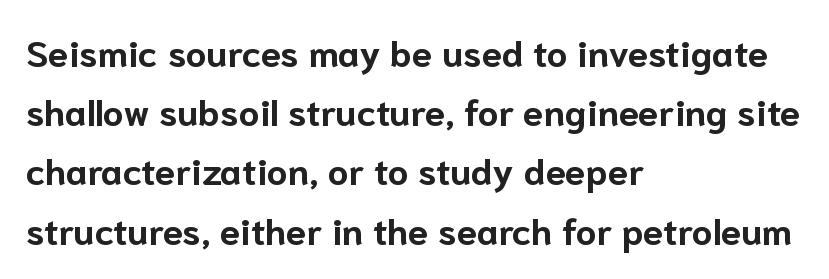
The image shows 37 px bold sans-serif type, upright; set left-aligned, normal line spacing (1.6x), normal letter spacing, not underlined; low stroke contrast and a medium x-height.
